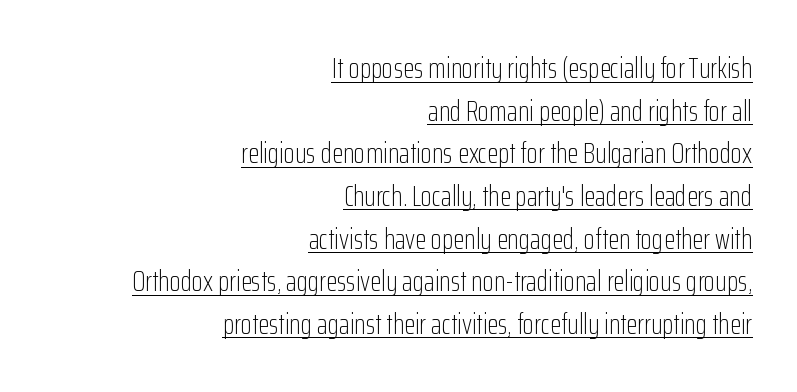
The image shows 29 px light, condensed sans-serif type, upright; set right-aligned, normal line spacing (1.47x), normal letter spacing, underlined; low stroke contrast and a medium x-height.
